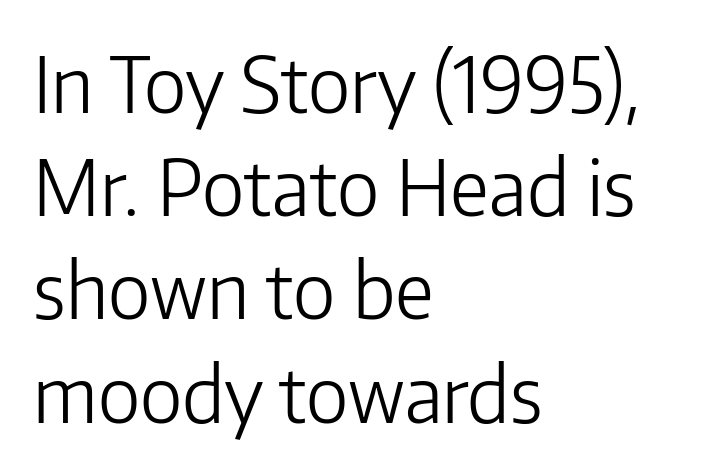
Reading down the column, the eye jumps a familiar distance to each next line. Nope, not italic — everything's standing straight. In terms of letterspacing, this is plain default setting. The face used here is a sans, in the tradition of grotesques and geometrics. Honestly, there is no underline to notice here at all.
